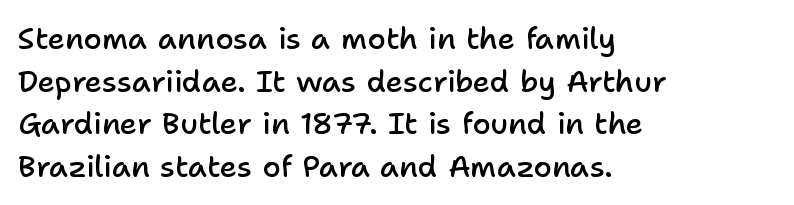
Q: Is the text bold? A: Semi-bold.
Q: Is the text italic (slanted)? A: No, it is upright.
Q: Is the typeface a serif or a sans-serif typeface? A: Sans-serif.
Q: Is the text underlined? A: No.
Q: How is the paragraph aligned? A: Left-aligned.
Q: Is the spacing between letters normal or unusually wide? A: Normal.
Q: Is the spacing between lines tight, normal or loose? A: Normal.
Q: Width (condensed, normal, or wide)? A: Normal.
Q: Stroke contrast? A: Low.
Q: x-height? A: Medium.
Q: Monospaced? A: No.
